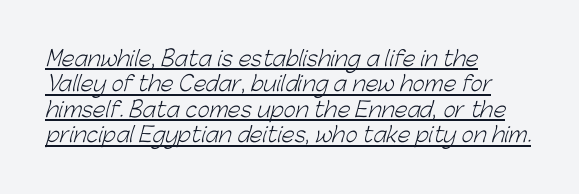
{"bold": "no", "underline": "yes", "align": "left", "line_spacing_ratio": 1.21, "letter_spacing": "normal", "letter_spacing_em": 0.0, "glyph_px": 21}
